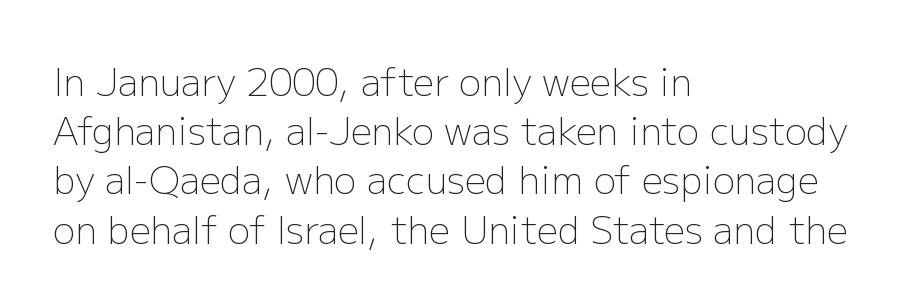
You could call the tracking neutral — neither tight nor loose. Students, observe: this is what conventionally led text looks like. These lines are rendered in a variable-pitch font. Alignment: flush left.
